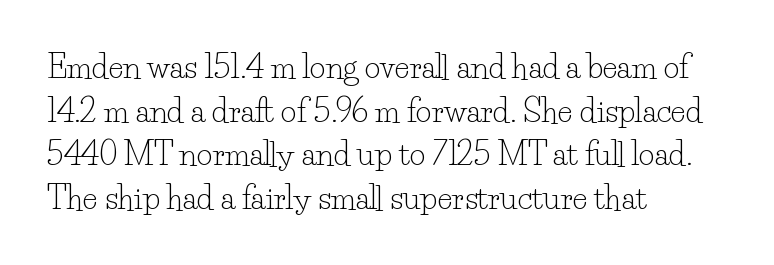
The image shows 31 px light serif type, upright; set left-aligned, normal line spacing (1.41x), normal letter spacing, not underlined; low stroke contrast and a small x-height.
